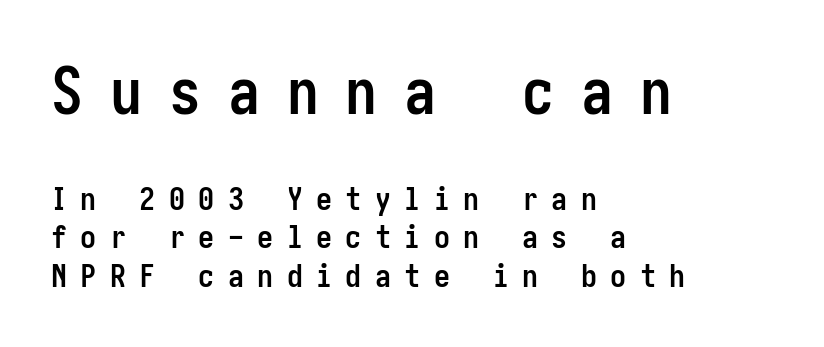
Quick note: underline off. Posture: vertical. Notice how the passage keeps a crisp vertical edge on the left only. Each letter's strokes conclude bluntly, with no projecting serifs.
